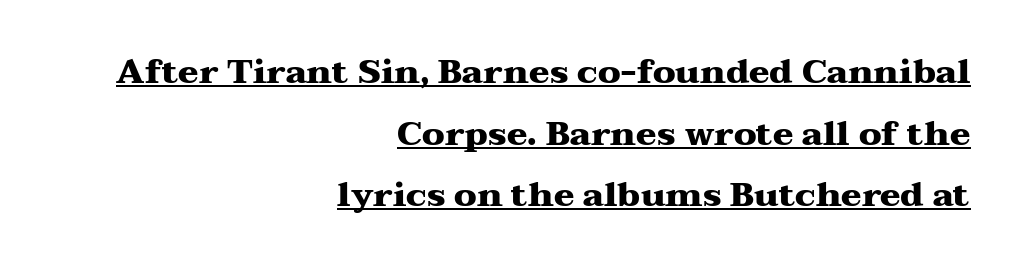
The image shows 34 px heavy, wide serif type, upright; set right-aligned, line spacing 1.81x, normal letter spacing, underlined; medium stroke contrast and a medium x-height.
